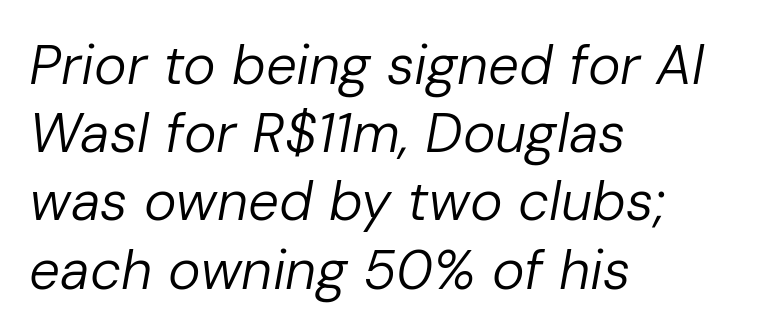
Q: Is the text bold? A: No.
Q: Is the text italic (slanted)? A: Yes, it leans right by about 10 degrees.
Q: Is the text underlined? A: No.
Q: How is the paragraph aligned? A: Left-aligned.
Q: Is the spacing between letters normal or unusually wide? A: Normal.
Q: Width (condensed, normal, or wide)? A: Normal.
Q: Stroke contrast? A: Low.
Q: x-height? A: Medium.
Q: Monospaced? A: No.
